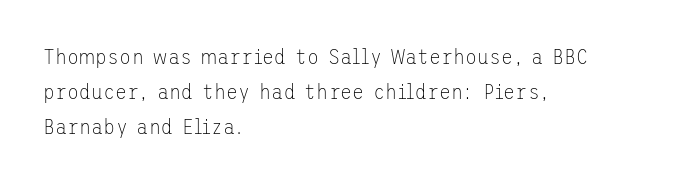
The image shows 22 px text type, upright; set left-aligned, normal line spacing (1.6x), normal letter spacing, not underlined.
